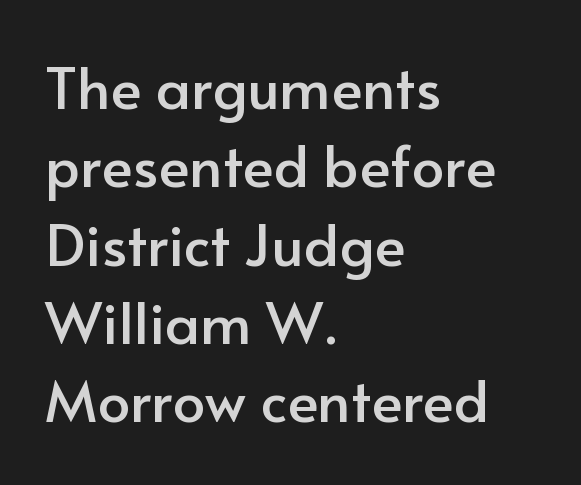
Nothing unusual about the tracking: characters are spaced as the font intends. This sample is left-justified, so line endings fall wherever the words run out. The axis of the letterforms is exactly vertical. Do the characters align in a grid? No, the font is proportional.
